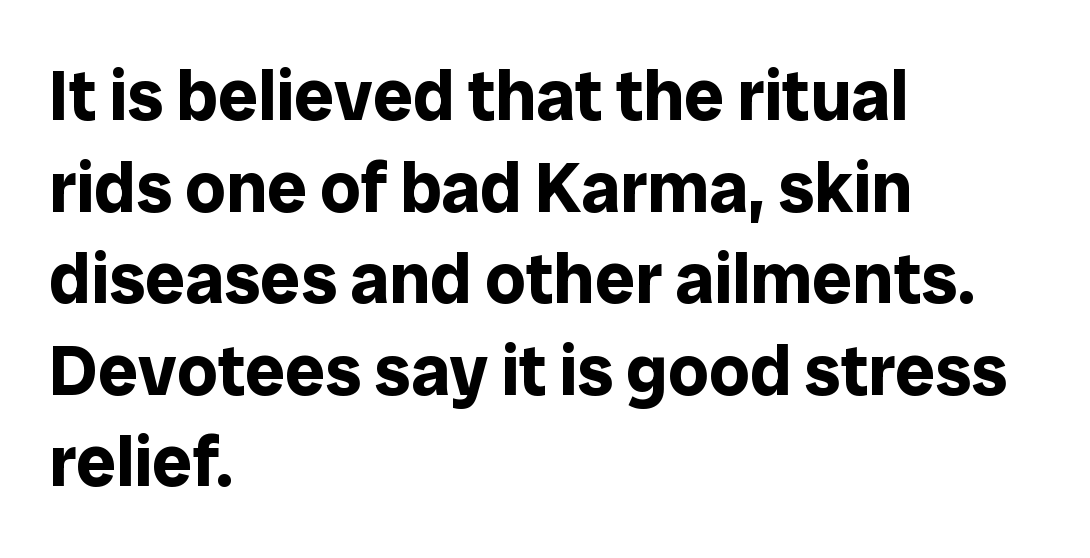
The image shows 71 px bold sans-serif type, upright; set left-aligned, normal line spacing (1.29x), normal letter spacing, not underlined; low stroke contrast and a medium x-height.
